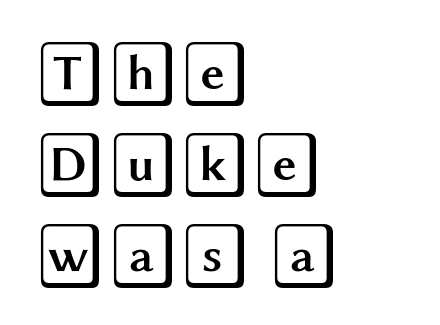
The image shows 66 px wide type, upright; set left-aligned, normal line spacing (1.38x), normal letter spacing, not underlined; a large x-height.
